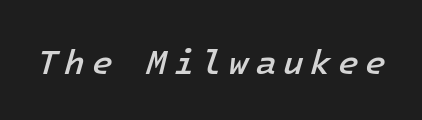
Q: Is the text bold? A: Semi-bold.
Q: Is the text italic (slanted)? A: Yes, it leans right by about 16 degrees.
Q: Is the text underlined? A: No.
Q: Width (condensed, normal, or wide)? A: Normal.
Q: Stroke contrast? A: Low.
Q: x-height? A: Medium.
